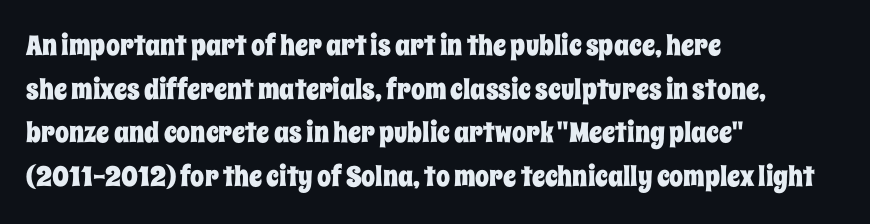
Has an underline been added? It has not. The vertical gap from one line to the next is medium. Every character sits straight up, as roman type does. Compared with typical body copy, the letter spacing here is the same. These lines are rendered in a variable-pitch font. Each line starts at the same left margin while the right side varies.
